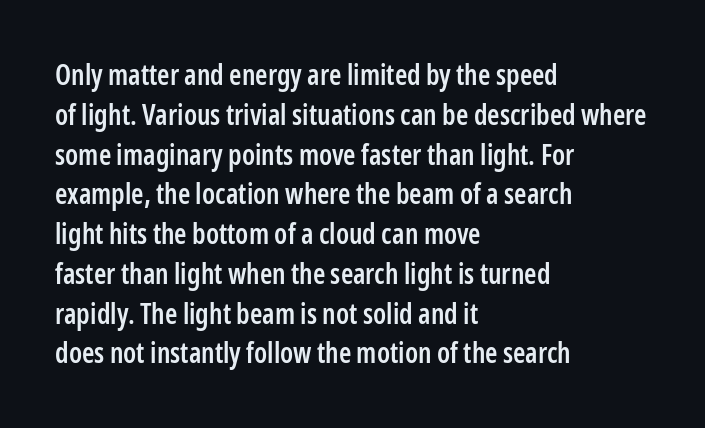
The image shows 28 px semibold, condensed sans-serif type, upright; set left-aligned, normal line spacing (1.42x), normal letter spacing, not underlined; low stroke contrast and a medium x-height.
